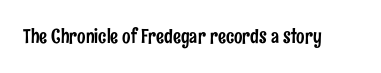
The image shows 20 px text type, upright; set normal letter spacing, not underlined.
